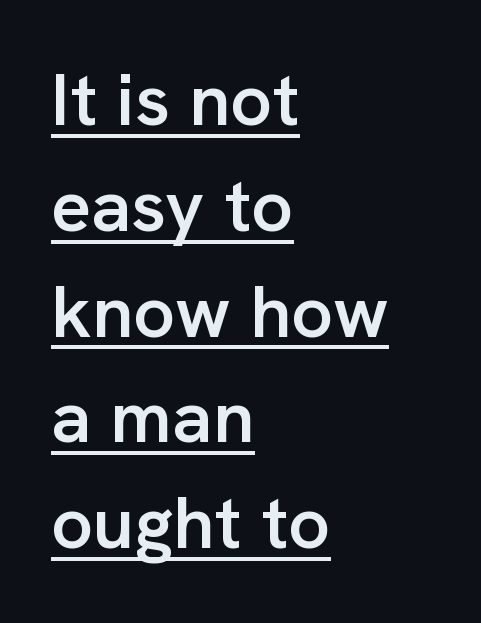
The image shows 74 px semibold sans-serif type, upright; set left-aligned, normal line spacing (1.43x), normal letter spacing, underlined; low stroke contrast and a medium x-height.
